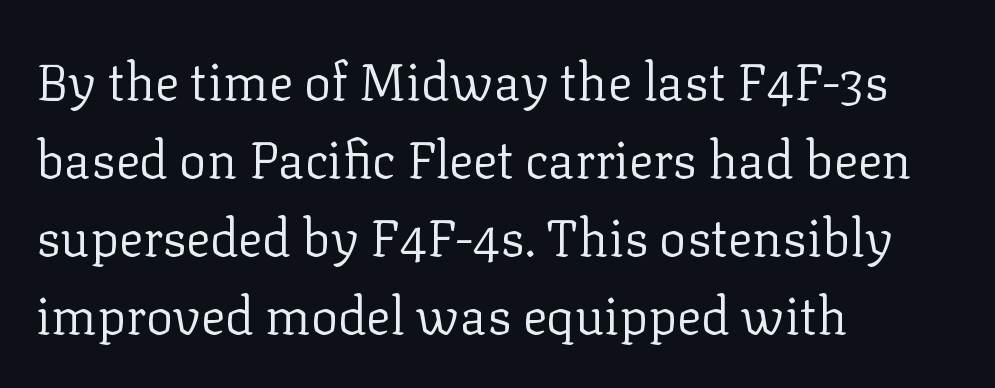
The image shows 51 px regular-weight serif type, upright; set left-aligned, normal line spacing (1.53x), normal letter spacing, not underlined; low stroke contrast and a medium x-height.
